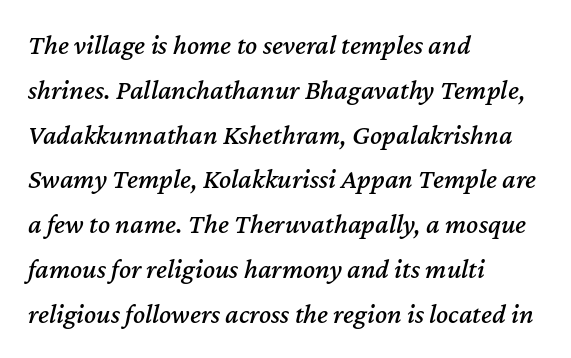
Note the varied advance widths — an 'i' is clearly narrower than an 'm'. Look at the tracking — it's just the regular setting, nothing added. The space between consecutive lines is moderate. The lines in this sample share a left origin and differ only in where they stop. An italicized treatment has been applied to the whole sample. The space beneath each line is pristine and unruled.
